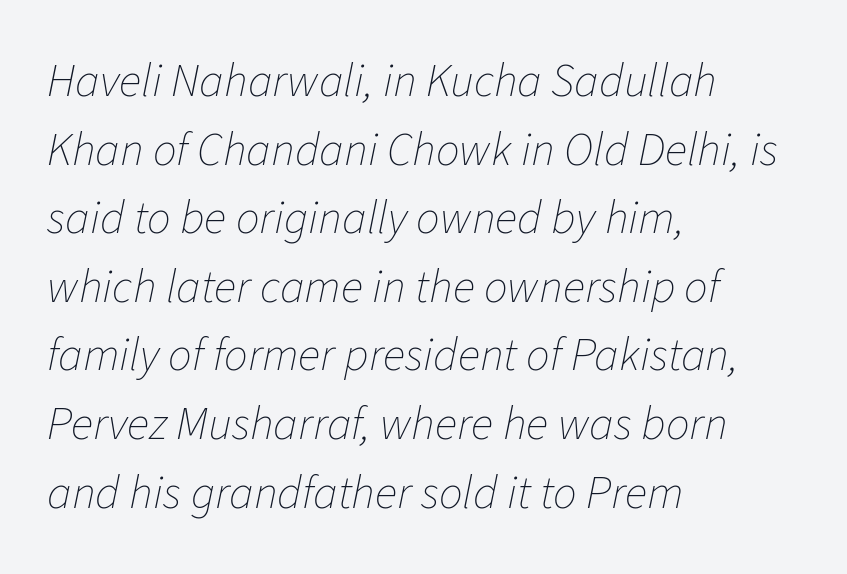
{"italic": "yes", "lean": "right", "slant_degrees": 11, "bold": "no", "weight": "thin", "width": "normal", "stroke_contrast": "low", "x_height": "medium", "monospaced": "no", "underline": "no", "align": "left", "line_spacing": "normal", "line_spacing_ratio": 1.46, "letter_spacing": "normal", "letter_spacing_em": 0.0, "glyph_px": 47}
